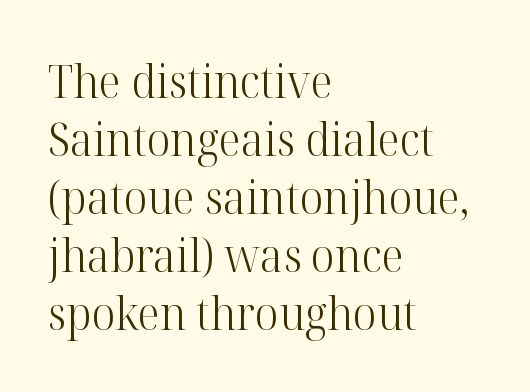
{"serif": "yes", "italic": "no", "bold": "no", "weight": "light", "width": "normal", "stroke_contrast": "high", "x_height": "medium", "monospaced": "no", "underline": "no", "align": "left", "line_spacing": "normal", "line_spacing_ratio": 1.26, "letter_spacing": "normal", "letter_spacing_em": 0.0, "glyph_px": 46}
